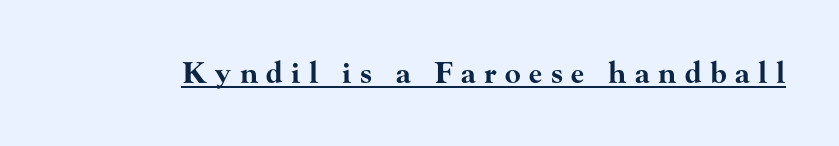
{"serif": "yes", "italic": "no", "bold": "yes", "weight": "bold", "width": "wide", "stroke_contrast": "high", "x_height": "small", "monospaced": "no", "underline": "yes", "letter_spacing": "wide", "letter_spacing_em": 0.3, "glyph_px": 29}
